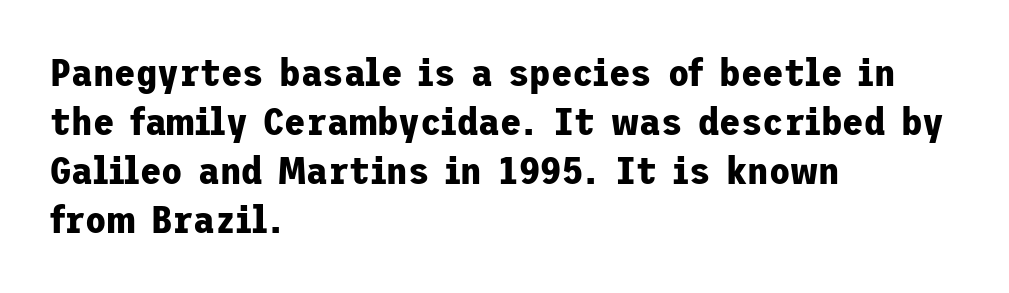
Each glyph is drawn with heavy, bold strokes. Check where the strokes stop: nothing finishes them off — pure sans. Leading matches the norm, producing a regular column. Any mark beneath the type? The region is blank.
